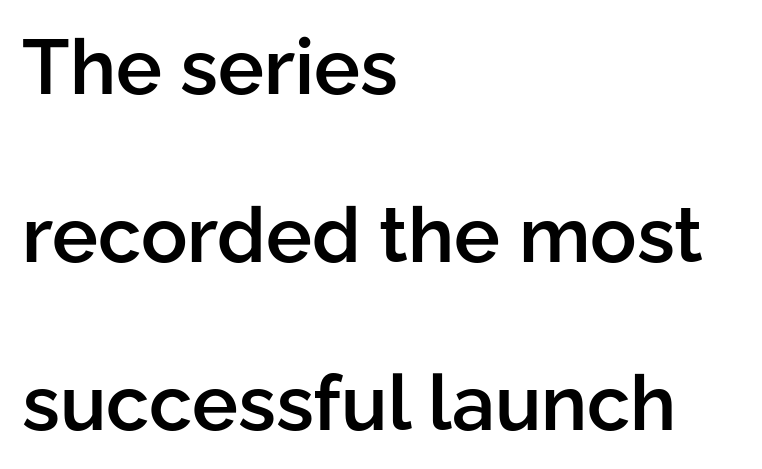
The image shows 77 px semibold sans-serif type, upright; set left-aligned, loose line spacing (2.18x), normal letter spacing, not underlined; low stroke contrast and a medium x-height.
